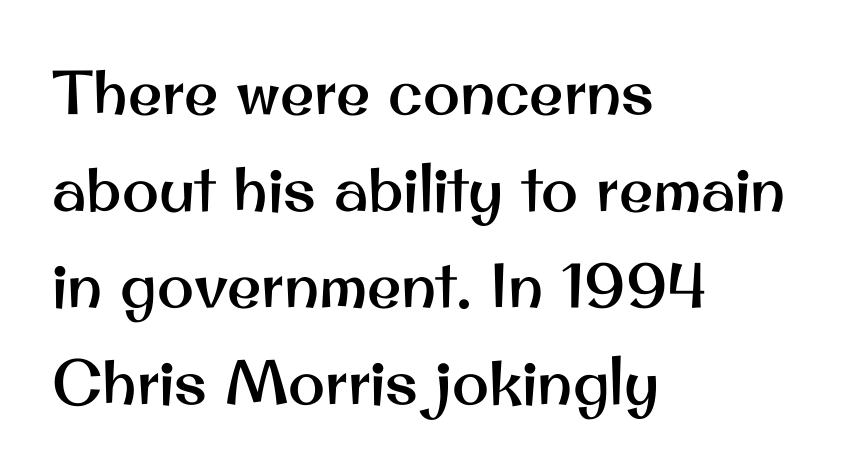
{"serif": "no", "italic": "no", "width": "normal", "stroke_contrast": "medium", "x_height": "small", "monospaced": "no", "underline": "no", "align": "left", "line_spacing": "normal", "line_spacing_ratio": 1.56, "letter_spacing": "normal", "letter_spacing_em": 0.0, "glyph_px": 62}
